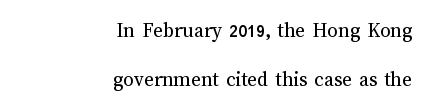
The image shows 21 px text type, upright; set right-aligned, loose line spacing (2.35x), normal letter spacing, not underlined.
